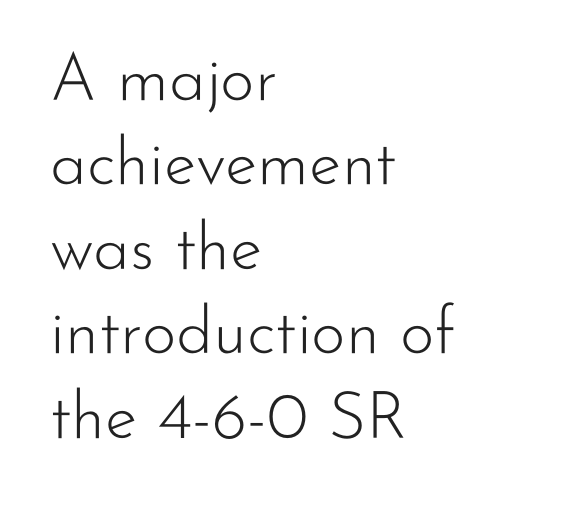
Teacher's note: observe the even left margin — that is flush-left alignment. Posture: vertical. Type without underlining. The font family rendered here belongs to the sans-serif group. Is the type heavy? It reads as light-to-regular instead. Reading down the column, the eye jumps a familiar distance to each next line.
